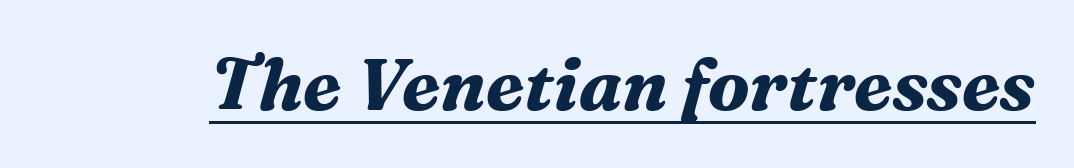
The image shows 72 px bold serif type, italic (leaning right); set normal letter spacing, underlined; medium stroke contrast and a medium x-height.
